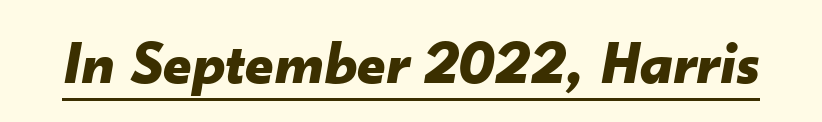
Q: Is the text bold? A: Yes.
Q: Is the text italic (slanted)? A: Yes, it leans right by about 10 degrees.
Q: Is the text underlined? A: Yes.
Q: Is the spacing between letters normal or unusually wide? A: Normal.
Q: Width (condensed, normal, or wide)? A: Normal.
Q: Stroke contrast? A: Low.
Q: x-height? A: Small.
Q: Monospaced? A: No.
